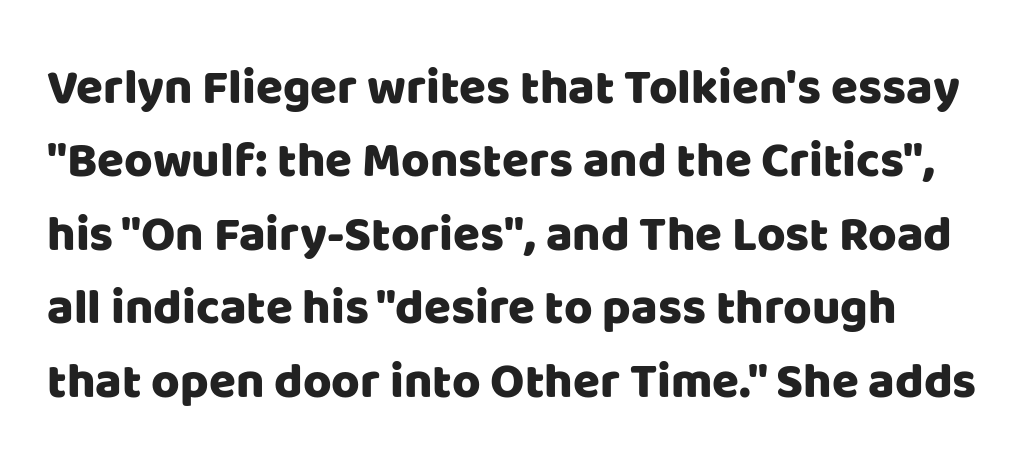
{"serif": "no", "italic": "no", "width": "normal", "stroke_contrast": "low", "x_height": "large", "monospaced": "no", "underline": "no", "line_spacing": "normal", "line_spacing_ratio": 1.5, "letter_spacing": "normal", "letter_spacing_em": 0.0, "glyph_px": 49}
